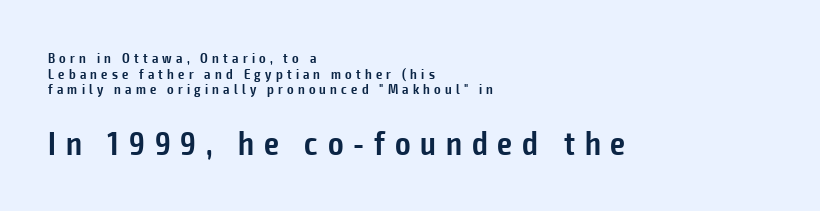
Does the lettering tilt? It doesn't — this is upright. A typesetter would call this proportional, since set widths differ per character. Reading down the column, the eye jumps only a short way to each next line. Honestly, the letter spacing is so wide it's the main thing you notice. The letters are semibold — heavier than regular but short of a full bold. Check under the words: just untouched page.
